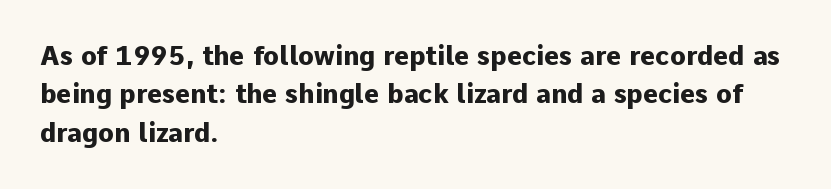
The image shows 26 px bold type, upright; set left-aligned, normal line spacing (1.48x), normal letter spacing, not underlined.
